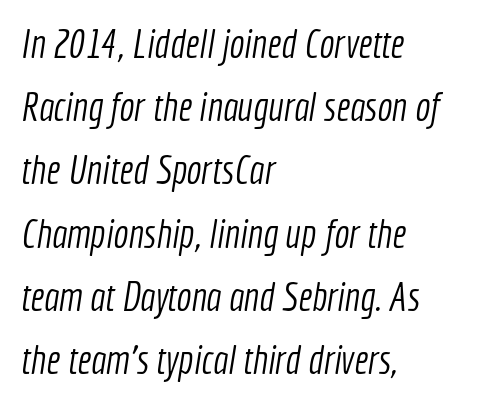
Descender tails drop into unmarked territory. This is sans-serif lettering, the kind often seen on screens and signage. One-word summary of the alignment: left. The typesetting does not lean heavy: it is not bold.
